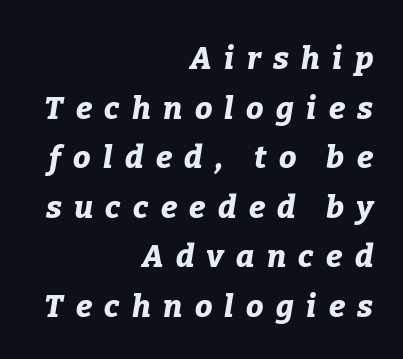
Q: Is the text bold? A: Yes.
Q: Is the text italic (slanted)? A: Yes, it leans right by about 9 degrees.
Q: Is the text underlined? A: No.
Q: How is the paragraph aligned? A: Right-aligned.
Q: Is the spacing between letters normal or unusually wide? A: Unusually wide.
Q: Is the spacing between lines tight, normal or loose? A: Normal.
Q: Width (condensed, normal, or wide)? A: Normal.
Q: Stroke contrast? A: Low.
Q: x-height? A: Medium.
Q: Monospaced? A: No.
